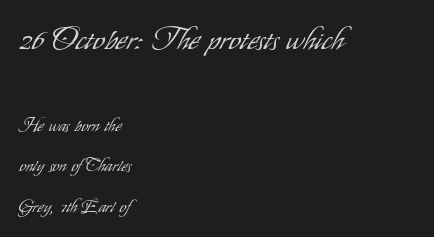
Q: Is the text bold? A: No.
Q: Is the text italic (slanted)? A: Yes.
Q: Is the typeface a serif or a sans-serif typeface? A: Sans-serif.
Q: Is the text underlined? A: No.
Q: How is the paragraph aligned? A: Left-aligned.
Q: Is the spacing between letters normal or unusually wide? A: Normal.
Q: Is the spacing between lines tight, normal or loose? A: Loose.
Q: Which block of text is set in a larger size, the first (top) or the second (bottom)? A: The first (top) one.
Q: Width (condensed, normal, or wide)? A: Condensed.
Q: Stroke contrast? A: Low.
Q: x-height? A: Small.
Q: Monospaced? A: No.
